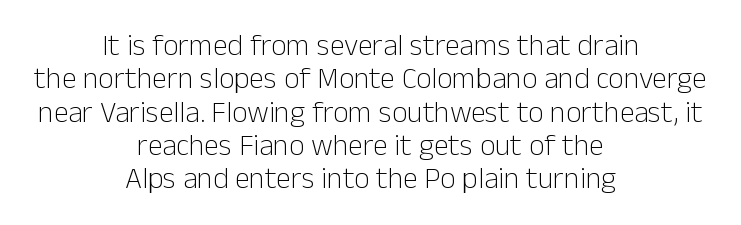
{"serif": "no", "italic": "no", "bold": "no", "weight": "light", "width": "normal", "stroke_contrast": "low", "x_height": "medium", "monospaced": "no", "underline": "no", "align": "center", "line_spacing": "tight", "line_spacing_ratio": 1.11, "letter_spacing": "normal", "letter_spacing_em": 0.0, "glyph_px": 30}
